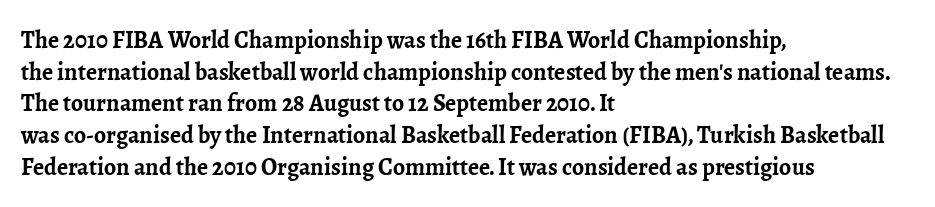
{"italic": "no", "bold": "yes", "underline": "no", "align": "left", "line_spacing": "normal", "line_spacing_ratio": 1.32, "letter_spacing": "normal", "letter_spacing_em": 0.0, "glyph_px": 24}
